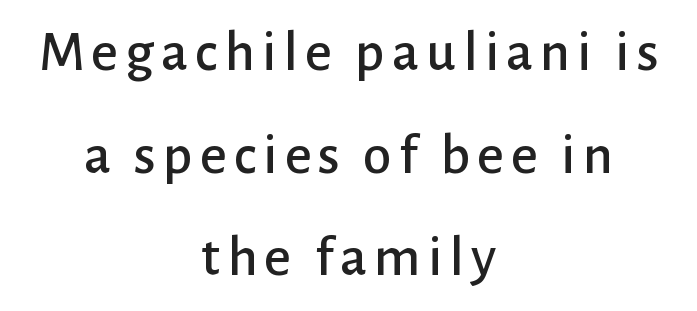
{"serif": "no", "italic": "no", "width": "normal", "stroke_contrast": "low", "x_height": "medium", "monospaced": "no", "underline": "no", "align": "center", "line_spacing_ratio": 1.77, "glyph_px": 58}
